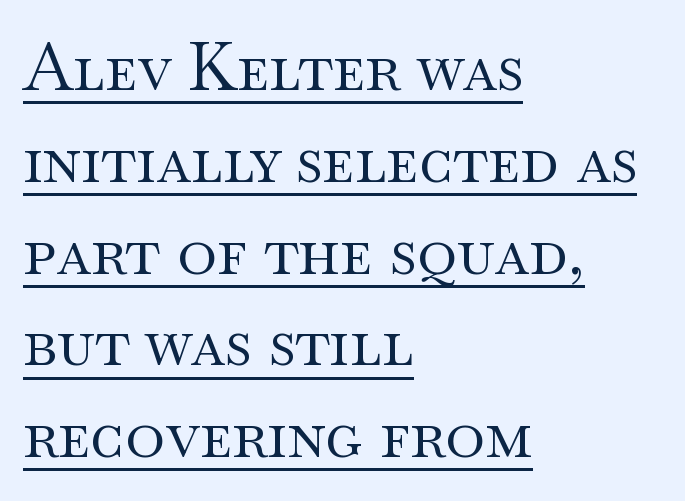
Each letter keeps its own natural width here, so spacing adapts to shape. Does extra space separate the letters? No, they use regular spacing. Stroke mass is kept to a normal reading level or below. Designer's note — italics off, roman on.
